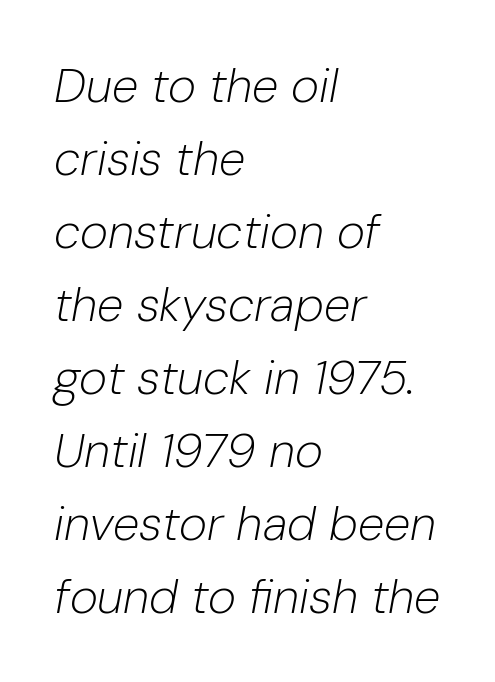
{"italic": "yes", "lean": "right", "slant_degrees": 10, "bold": "no", "weight": "light", "width": "normal", "stroke_contrast": "low", "x_height": "medium", "monospaced": "no", "underline": "no", "align": "left", "line_spacing": "normal", "line_spacing_ratio": 1.52, "letter_spacing": "normal", "letter_spacing_em": 0.0, "glyph_px": 48}
